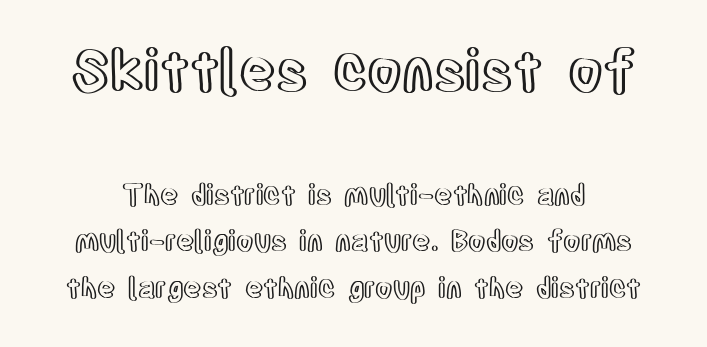
Letter spacing: default. Successive baselines arrive at the customary interval. The passage shown is not underscored anywhere. The axis of the letterforms is exactly vertical. Here the designer chose a conventional face with non-uniform glyph widths. The face used here appears at its bigger size in the upper chunk.
